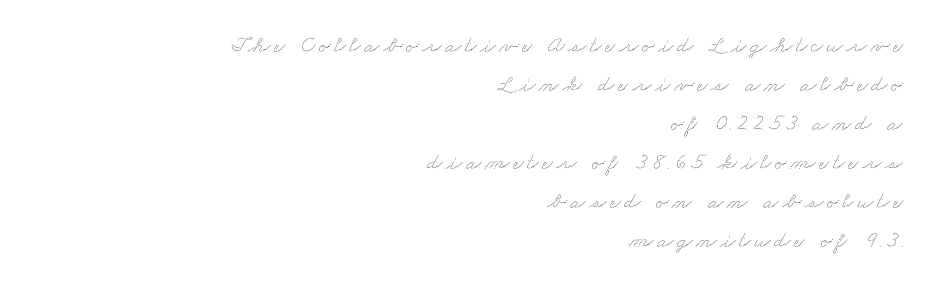
{"underline": "no", "align": "right", "line_spacing": "normal", "line_spacing_ratio": 1.7, "glyph_px": 23}
